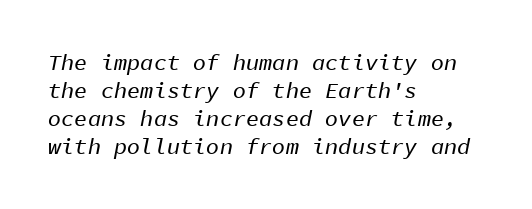
The image shows 22 px text type, italic (leaning right); set left-aligned, normal line spacing (1.28x), normal letter spacing, not underlined.
